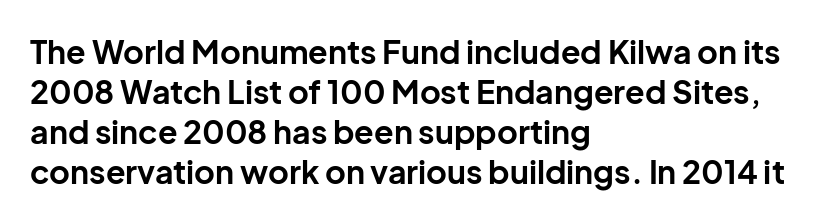
{"serif": "no", "italic": "no", "bold": "yes", "weight": "bold", "width": "normal", "stroke_contrast": "low", "x_height": "medium", "monospaced": "no", "underline": "no", "align": "left", "line_spacing": "normal", "line_spacing_ratio": 1.25, "letter_spacing": "normal", "letter_spacing_em": 0.0, "glyph_px": 32}
